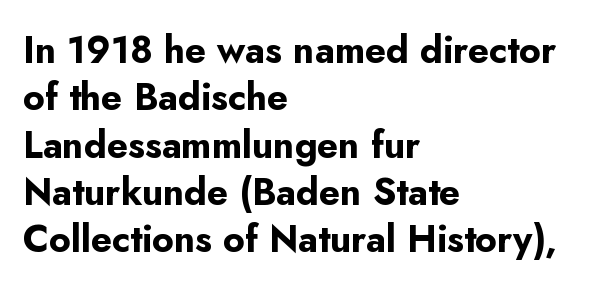
Regarding serifs, this sample does without them. The glyphs are unaccompanied by any horizontal stroke below them. The line-height multiplier appears to be the usual default. Students, this is bold: see how much ink each stroke carries.
